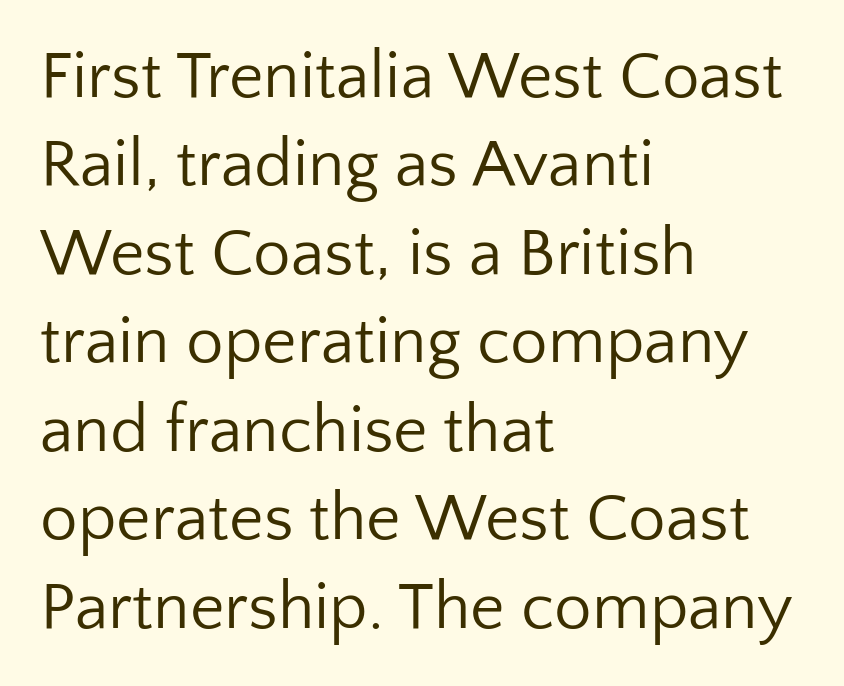
Q: Is the text bold? A: No.
Q: Is the text italic (slanted)? A: No, it is upright.
Q: Is the typeface a serif or a sans-serif typeface? A: Sans-serif.
Q: Is the text underlined? A: No.
Q: How is the paragraph aligned? A: Left-aligned.
Q: Is the spacing between letters normal or unusually wide? A: Normal.
Q: Is the spacing between lines tight, normal or loose? A: Normal.
Q: Width (condensed, normal, or wide)? A: Normal.
Q: Stroke contrast? A: Low.
Q: x-height? A: Medium.
Q: Monospaced? A: No.
